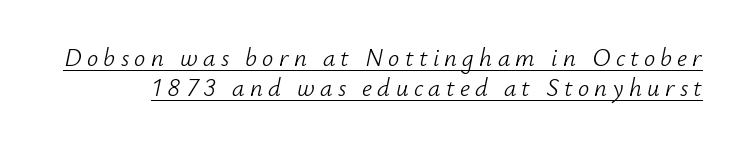
The image shows 25 px text type, italic (leaning right); set line spacing 1.22x, unusually wide letter spacing (+0.21 em), underlined.
